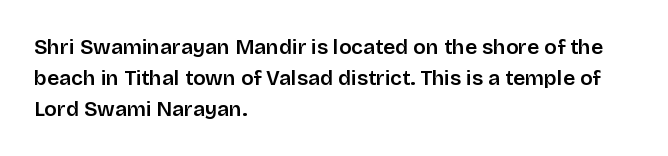
Q: Is the text italic (slanted)? A: No, it is upright.
Q: Is the text underlined? A: No.
Q: How is the paragraph aligned? A: Left-aligned.
Q: Is the spacing between letters normal or unusually wide? A: Normal.
Q: Is the spacing between lines tight, normal or loose? A: Normal.
